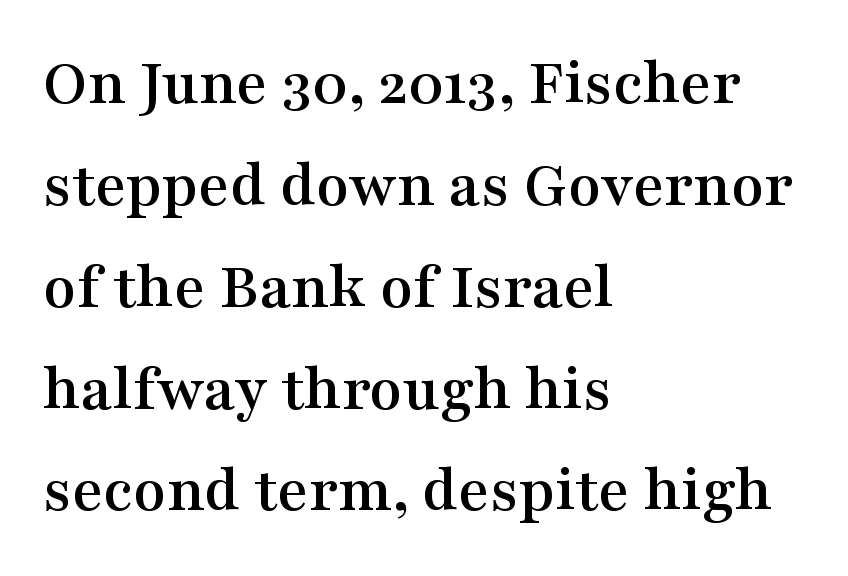
Q: Is the text italic (slanted)? A: No, it is upright.
Q: Is the typeface a serif or a sans-serif typeface? A: Serif.
Q: Is the text underlined? A: No.
Q: How is the paragraph aligned? A: Left-aligned.
Q: Is the spacing between letters normal or unusually wide? A: Normal.
Q: Is the spacing between lines tight, normal or loose? A: Normal.
Q: Width (condensed, normal, or wide)? A: Wide.
Q: Stroke contrast? A: Medium.
Q: x-height? A: Medium.
Q: Monospaced? A: No.
